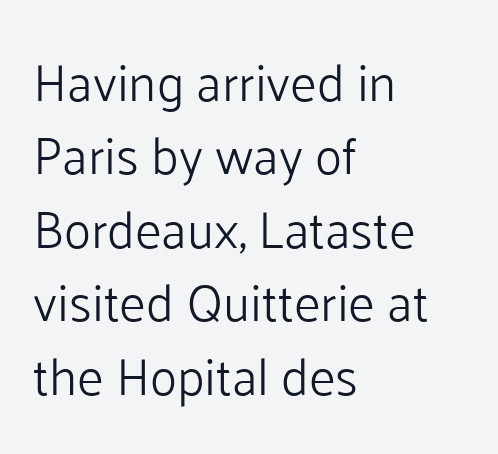
The image shows 51 px light sans-serif type, upright; set left-aligned, normal line spacing (1.44x), normal letter spacing, not underlined; low stroke contrast and a medium x-height.
